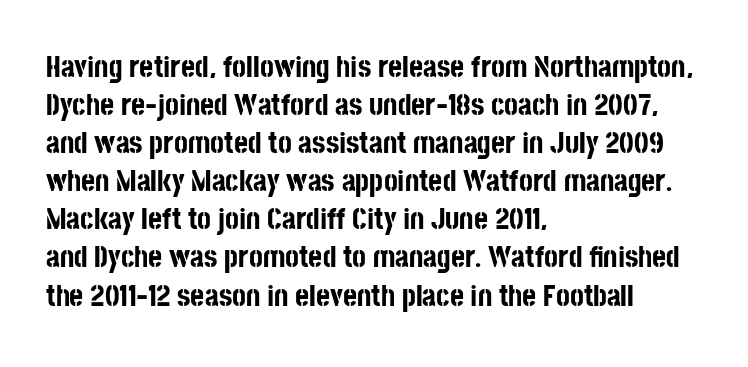
Designer's note — italics off, roman on. Grotesque or geometric, the face here clearly has no serifs. The ragged edge is on the right, which tells us the setting is flush left. Bold? Absolutely — the strokes are thick and heavy.
